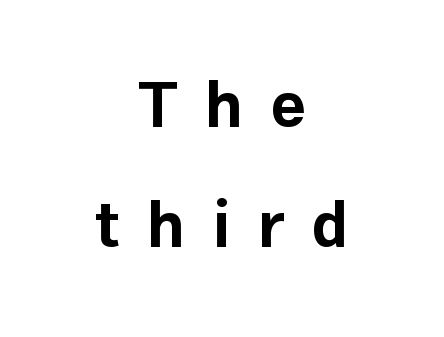
{"serif": "no", "italic": "no", "bold": "yes", "weight": "bold", "width": "normal", "stroke_contrast": "low", "x_height": "medium", "monospaced": "no", "underline": "no", "align": "center", "line_spacing": "loose", "line_spacing_ratio": 1.9, "letter_spacing": "wide", "letter_spacing_em": 0.43, "glyph_px": 63}
